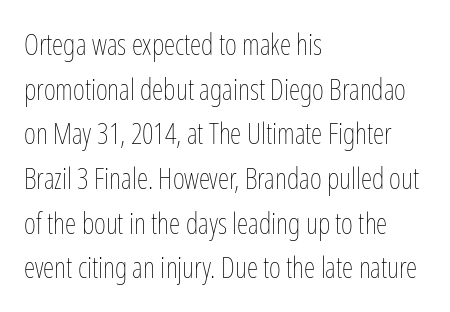
The image shows 29 px thin, condensed type, upright; set left-aligned, normal line spacing (1.54x), normal letter spacing, not underlined; low stroke contrast and a medium x-height.
